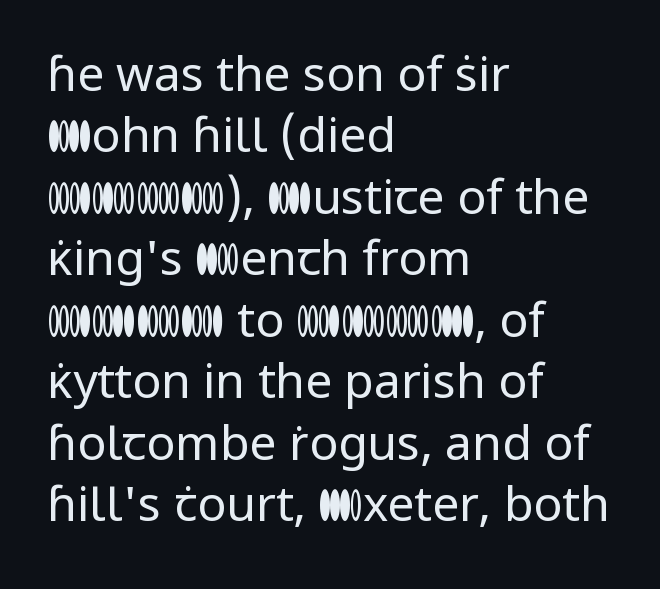
The axis of the letterforms is exactly vertical. Bare-footed words on every line. Nothing heavy about these letters — not bold at all. Is this a sans? Yes — the strokes have no serifs. Each letter keeps its own natural width here, so spacing adapts to shape. This rendering uses left alignment, leaving the right contour irregular.
